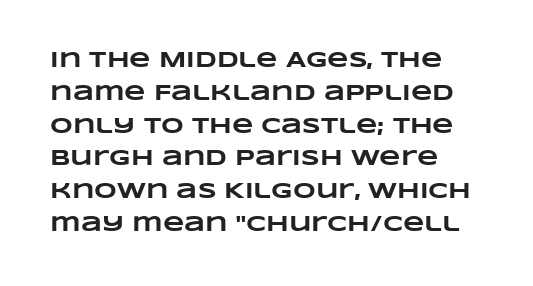
Q: Is the text bold? A: Yes.
Q: Is the text underlined? A: No.
Q: How is the paragraph aligned? A: Left-aligned.
Q: Is the spacing between letters normal or unusually wide? A: Normal.
Q: Is the spacing between lines tight, normal or loose? A: Normal.
